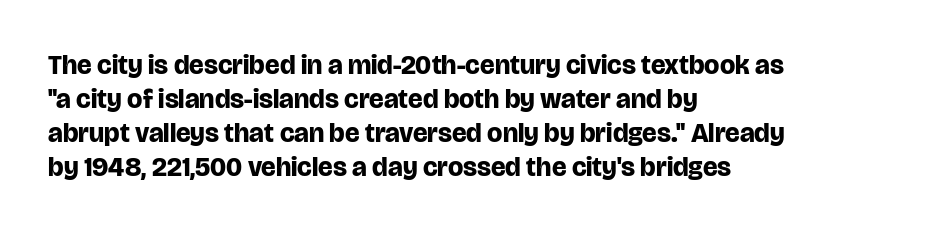
Q: Is the text bold? A: Yes.
Q: Is the text italic (slanted)? A: No, it is upright.
Q: Is the text underlined? A: No.
Q: How is the paragraph aligned? A: Left-aligned.
Q: Is the spacing between letters normal or unusually wide? A: Normal.
Q: Is the spacing between lines tight, normal or loose? A: Normal.
